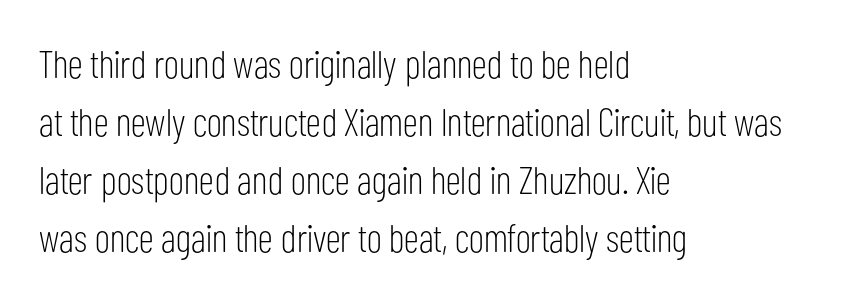
The image shows 39 px light, condensed sans-serif type, upright; set left-aligned, normal line spacing (1.49x), normal letter spacing, not underlined; low stroke contrast and a medium x-height.
